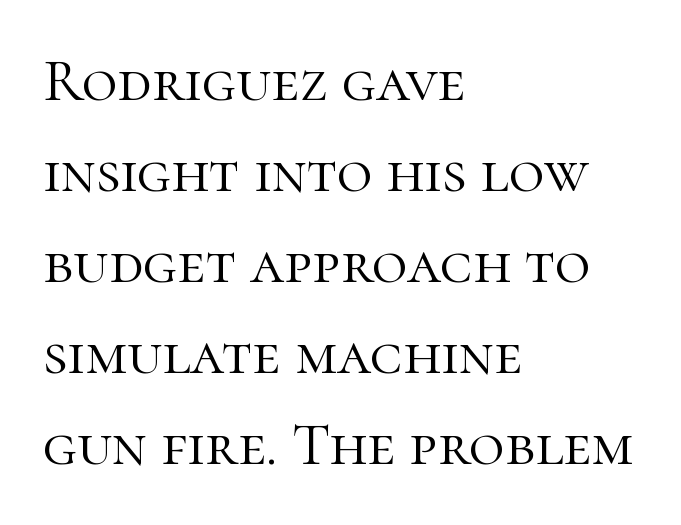
{"serif": "yes", "italic": "no", "bold": "no", "weight": "light", "width": "normal", "stroke_contrast": "high", "x_height": "medium", "monospaced": "no", "underline": "no", "align": "left", "line_spacing": "normal", "line_spacing_ratio": 1.49, "letter_spacing": "normal", "letter_spacing_em": 0.0, "glyph_px": 61}
